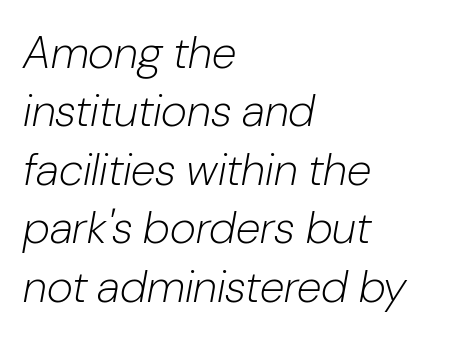
The passage shown is not underscored anywhere. These lines sit exactly where default settings would place them. Note the varied advance widths — an 'i' is clearly narrower than an 'm'. Each stroke keeps to a modest, everyday thickness or less. Observe the lean: these are italic letterforms. Layout note: lines flush left.
